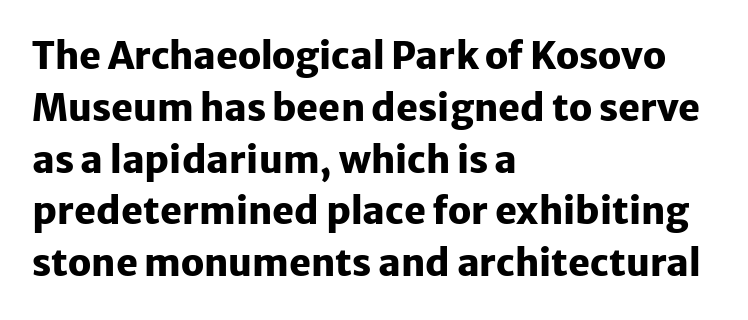
Q: Is the text bold? A: Yes.
Q: Is the text italic (slanted)? A: No, it is upright.
Q: Is the typeface a serif or a sans-serif typeface? A: Sans-serif.
Q: Is the text underlined? A: No.
Q: How is the paragraph aligned? A: Left-aligned.
Q: Is the spacing between letters normal or unusually wide? A: Normal.
Q: Is the spacing between lines tight, normal or loose? A: Normal.
Q: Width (condensed, normal, or wide)? A: Normal.
Q: Stroke contrast? A: Low.
Q: x-height? A: Medium.
Q: Monospaced? A: No.
